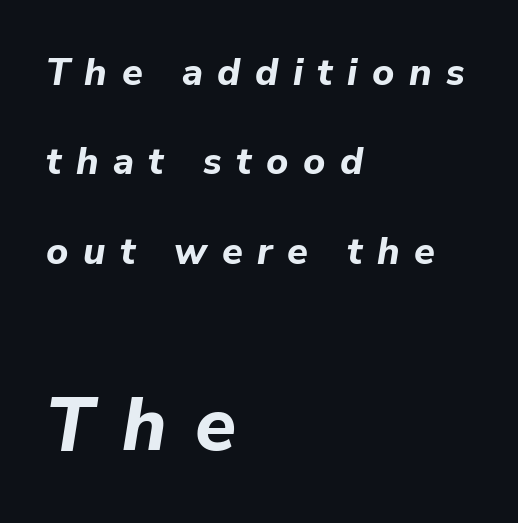
The passage shown begins with its smaller block and ends with its larger one. You could only call the tracking loose — the letters float apart. The face used here is proportionally spaced, like ordinary book or web type. This sample is left-justified, so line endings fall wherever the words run out. Posture: slanted. Interline gaps are noticeably wide in this sample.
